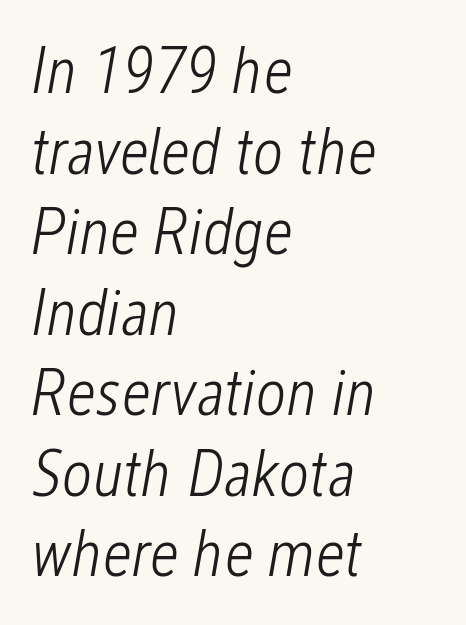
The image shows 66 px light, condensed type, italic (leaning right); set left-aligned, line spacing 1.22x, normal letter spacing, not underlined; low stroke contrast and a medium x-height.
